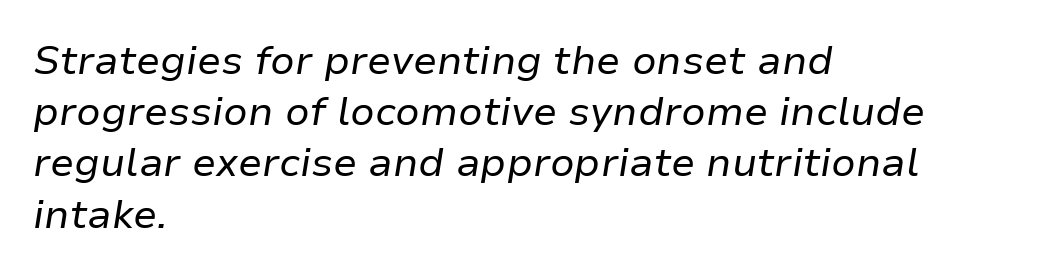
The zone under the glyphs is completely vacant. Layout note: lines flush left. You could not count columns in this text — the font is proportionally spaced. Designer's note — italics engaged.
